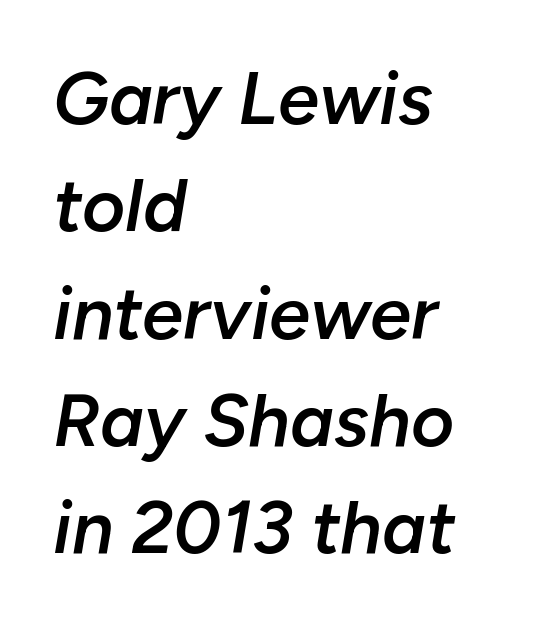
The characters look somewhat weighty, a semibold short of true bold. The passage shown is typed in a proportional face where columns would drift. Quick note: interline space is typical. The typography opts for an oblique posture over an upright one.
